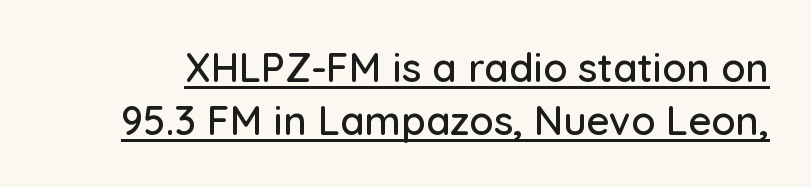
Q: Is the text italic (slanted)? A: No, it is upright.
Q: Is the typeface a serif or a sans-serif typeface? A: Sans-serif.
Q: Is the text underlined? A: Yes.
Q: Is the spacing between letters normal or unusually wide? A: Normal.
Q: Is the spacing between lines tight, normal or loose? A: Normal.
Q: Width (condensed, normal, or wide)? A: Normal.
Q: Stroke contrast? A: Low.
Q: x-height? A: Medium.
Q: Monospaced? A: No.
